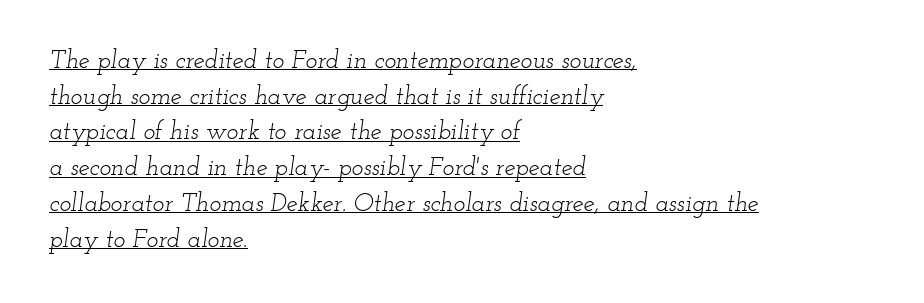
The image shows 25 px text type, italic (leaning right); set left-aligned, normal line spacing (1.43x), normal letter spacing, underlined.
